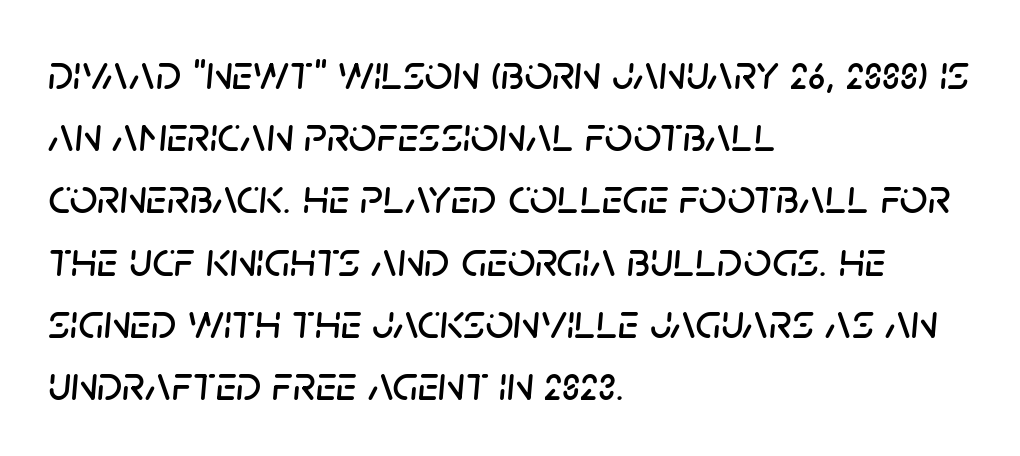
Q: Is the text italic (slanted)? A: Yes, it leans right by about 5 degrees.
Q: Is the text underlined? A: No.
Q: How is the paragraph aligned? A: Left-aligned.
Q: Is the spacing between letters normal or unusually wide? A: Normal.
Q: Is the spacing between lines tight, normal or loose? A: Normal.
Q: Width (condensed, normal, or wide)? A: Normal.
Q: Stroke contrast? A: Low.
Q: x-height? A: Large.
Q: Monospaced? A: No.
